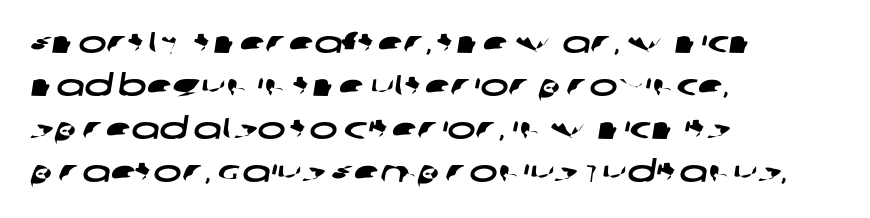
Q: Is the typeface a serif or a sans-serif typeface? A: Sans-serif.
Q: Is the text underlined? A: No.
Q: How is the paragraph aligned? A: Left-aligned.
Q: Is the spacing between letters normal or unusually wide? A: Normal.
Q: Is the spacing between lines tight, normal or loose? A: Normal.
Q: Width (condensed, normal, or wide)? A: Wide.
Q: Stroke contrast? A: Low.
Q: x-height? A: Large.
Q: Monospaced? A: No.
